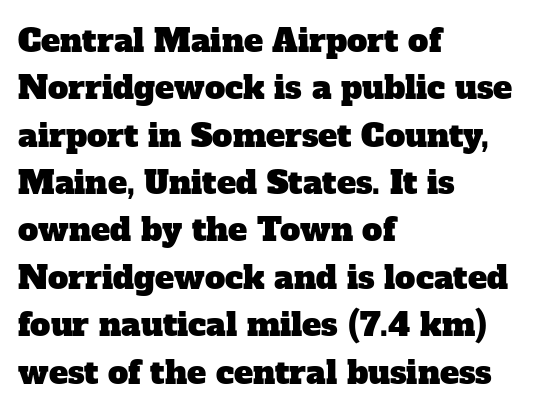
Only glyphs here, with clear space below each row. Spacing verdict: proportional, widths tailored to each character. The letterforms sit shoulder to shoulder at normal distance. The rag falls on the right side of this text block. Notice how descenders clear the ascenders below comfortably — that's standard leading.
